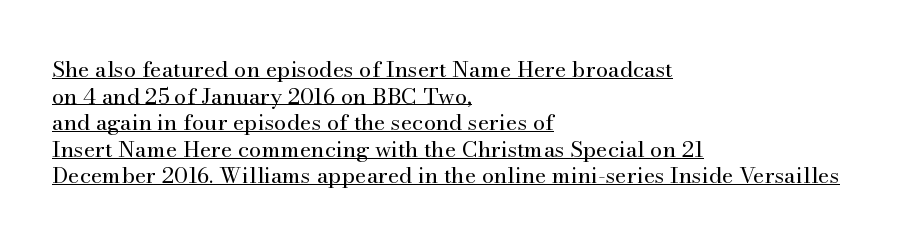
Posture: vertical. Leftover space on each line is placed entirely after the last word. In terms of letterspacing, this is plain default setting. Beneath each row of characters lies a ruled line.
